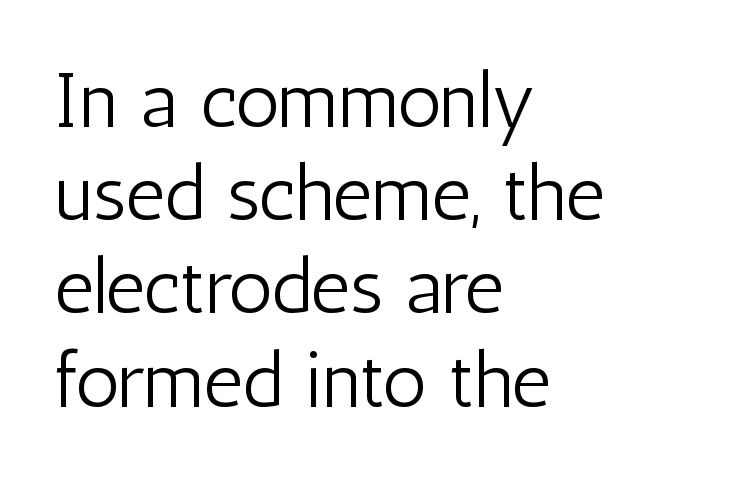
Is the block centered? No — it sits flush against the left margin. I'd call this a sans setting — the letters go barefoot. Check the space under the baseline: it is left empty. No letter is thick-stroked: the sample isn't bold. Upright lettering throughout.
